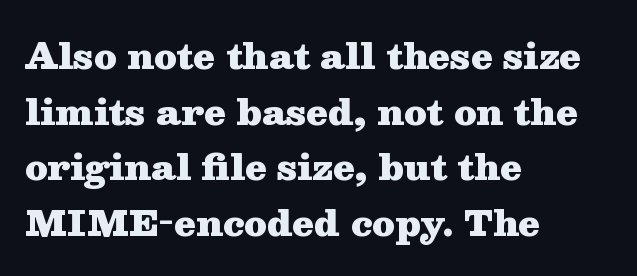
The image shows 35 px heavy, wide serif type, upright; set left-aligned, normal line spacing (1.59x), normal letter spacing, not underlined; medium stroke contrast and a medium x-height.
